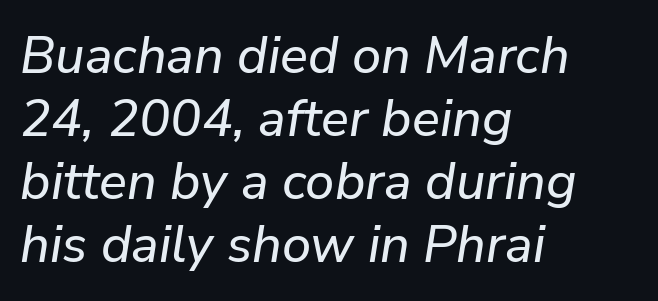
The image shows 52 px text type, italic (leaning right); set left-aligned, line spacing 1.21x, normal letter spacing, not underlined; low stroke contrast and a medium x-height.
